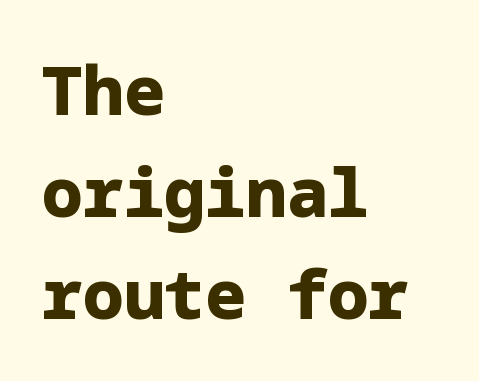
Q: Is the text bold? A: Yes.
Q: Is the text italic (slanted)? A: No, it is upright.
Q: Is the typeface a serif or a sans-serif typeface? A: Sans-serif.
Q: Is the text underlined? A: No.
Q: How is the paragraph aligned? A: Left-aligned.
Q: Is the spacing between letters normal or unusually wide? A: Normal.
Q: Is the spacing between lines tight, normal or loose? A: Normal.
Q: Width (condensed, normal, or wide)? A: Normal.
Q: Stroke contrast? A: Low.
Q: x-height? A: Medium.
